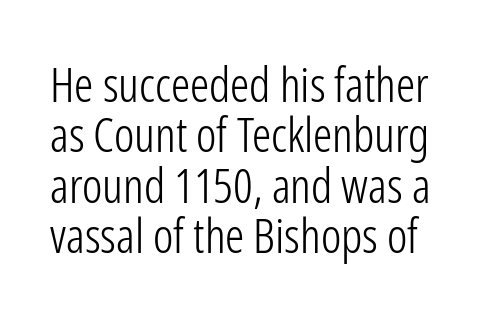
The image shows 48 px light, condensed sans-serif type, upright; set tight line spacing (1.05x), normal letter spacing, not underlined; low stroke contrast and a medium x-height.
